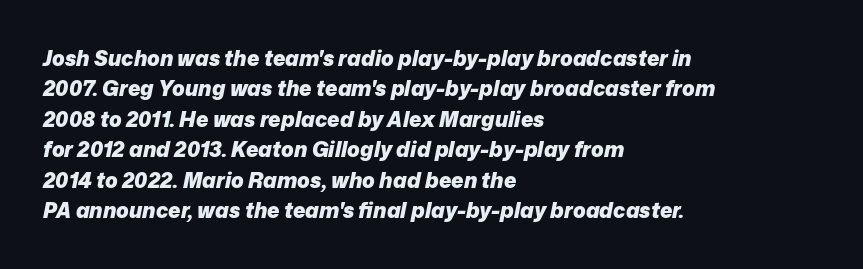
The type is set solid horizontally, with unmodified tracking. Plenty of ink on the page — the face is bold. Plain, unruled lines of type. The line-height multiplier appears to be the usual default. Observe the lean: these are italic letterforms. Layout note: lines flush left.
